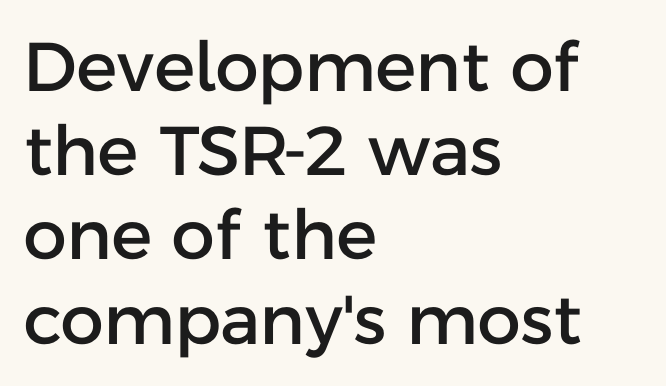
Honestly, there is no underline to notice here at all. Designer's note — italics off, roman on. Glyph-to-glyph distance matches everyday printed text. All the whitespace from short lines collects on the right. A typesetter would call this proportional, since set widths differ per character. Stroke terminals: plain, sans-serif.
